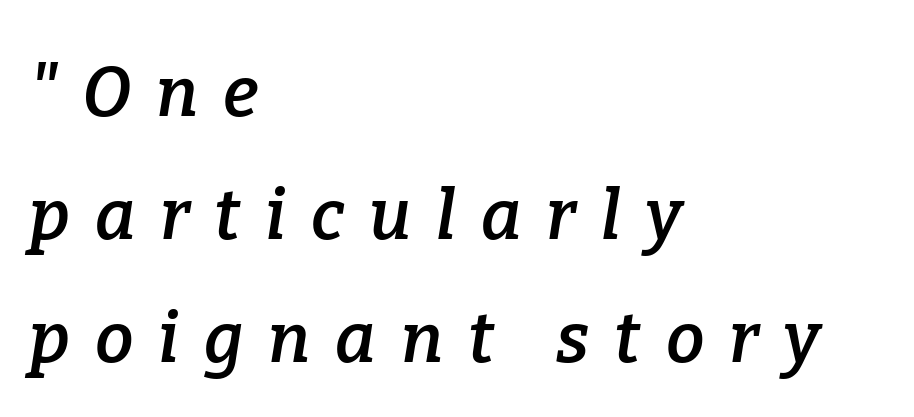
{"serif": "yes", "italic": "yes", "lean": "right", "slant_degrees": 9, "bold": "semi", "weight": "semibold", "width": "normal", "stroke_contrast": "low", "x_height": "medium", "monospaced": "no", "underline": "no", "align": "left", "line_spacing_ratio": 1.78, "letter_spacing": "wide", "letter_spacing_em": 0.36, "glyph_px": 69}
